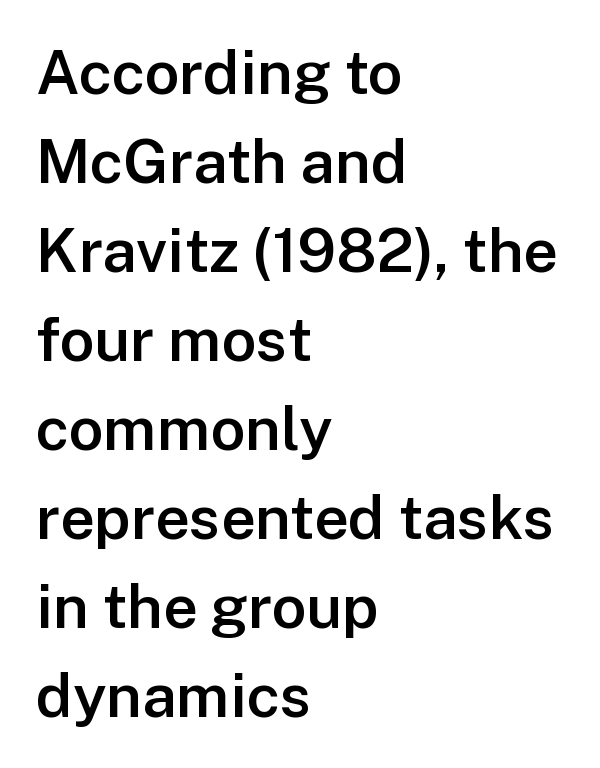
Q: Is the text bold? A: Semi-bold.
Q: Is the text italic (slanted)? A: No, it is upright.
Q: Is the typeface a serif or a sans-serif typeface? A: Sans-serif.
Q: Is the text underlined? A: No.
Q: How is the paragraph aligned? A: Left-aligned.
Q: Is the spacing between letters normal or unusually wide? A: Normal.
Q: Is the spacing between lines tight, normal or loose? A: Normal.
Q: Width (condensed, normal, or wide)? A: Normal.
Q: Stroke contrast? A: Low.
Q: x-height? A: Medium.
Q: Monospaced? A: No.
